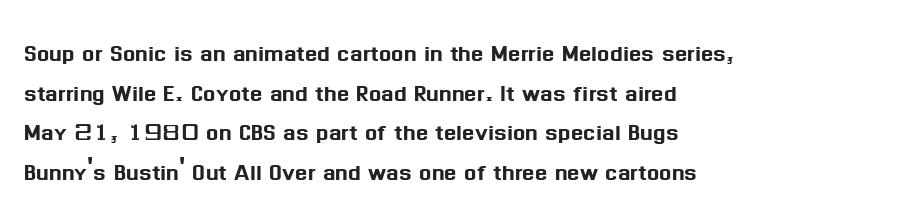
Q: Is the text italic (slanted)? A: No, it is upright.
Q: Is the typeface a serif or a sans-serif typeface? A: Sans-serif.
Q: Is the text underlined? A: No.
Q: How is the paragraph aligned? A: Left-aligned.
Q: Is the spacing between letters normal or unusually wide? A: Normal.
Q: Is the spacing between lines tight, normal or loose? A: Normal.
Q: Width (condensed, normal, or wide)? A: Normal.
Q: Stroke contrast? A: Medium.
Q: x-height? A: Medium.
Q: Monospaced? A: No.
